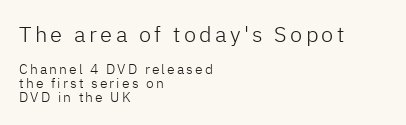
The image shows 22 px text type, upright; set left-aligned, tight line spacing (1.0x), not underlined; the first (top) block is 1.57x larger.
